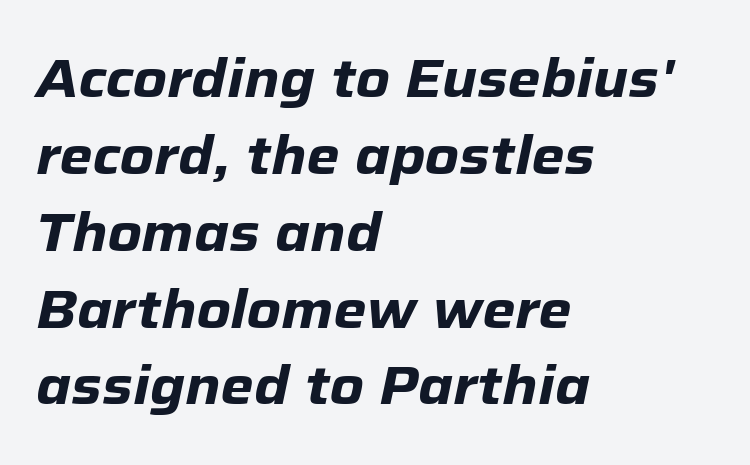
Q: Is the text bold? A: Yes.
Q: Is the text italic (slanted)? A: Yes, it leans right by about 12 degrees.
Q: Is the text underlined? A: No.
Q: How is the paragraph aligned? A: Left-aligned.
Q: Is the spacing between letters normal or unusually wide? A: Normal.
Q: Is the spacing between lines tight, normal or loose? A: Normal.
Q: Width (condensed, normal, or wide)? A: Normal.
Q: Stroke contrast? A: Low.
Q: x-height? A: Medium.
Q: Monospaced? A: No.
